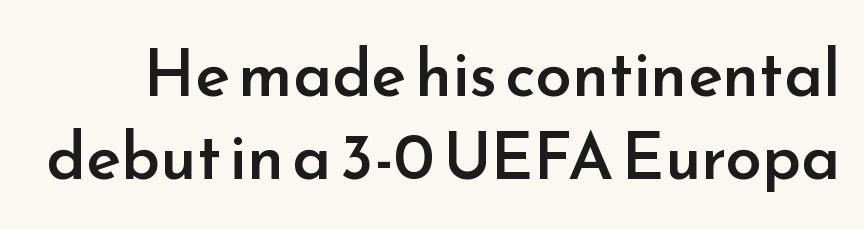
{"serif": "no", "italic": "no", "bold": "semi", "weight": "semibold", "width": "normal", "stroke_contrast": "low", "x_height": "small", "monospaced": "no", "underline": "no", "line_spacing": "normal", "line_spacing_ratio": 1.28, "letter_spacing": "normal", "letter_spacing_em": 0.0, "glyph_px": 65}
